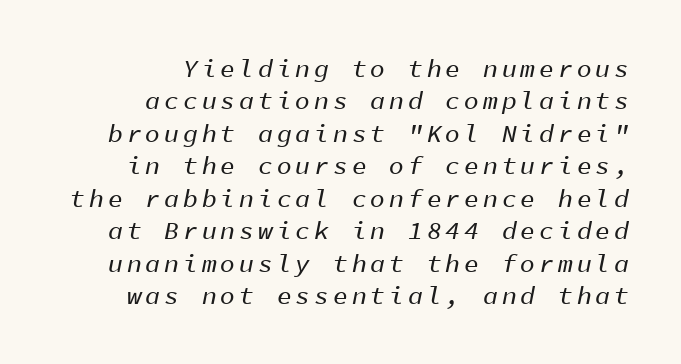
Interline gaps are of average width in this sample. Which margin do the lines hug? The right one — the left edge is uneven. The glyphs look as if they've been sheared to an angle. The words here are not underlined.
